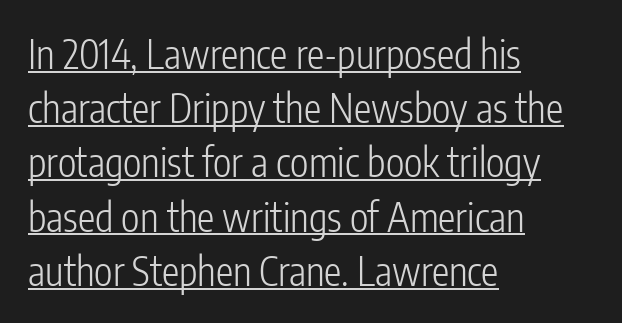
{"serif": "no", "italic": "no", "bold": "no", "weight": "light", "width": "condensed", "stroke_contrast": "low", "x_height": "medium", "monospaced": "no", "underline": "yes", "align": "left", "line_spacing": "normal", "line_spacing_ratio": 1.39, "letter_spacing": "normal", "letter_spacing_em": 0.0, "glyph_px": 39}
